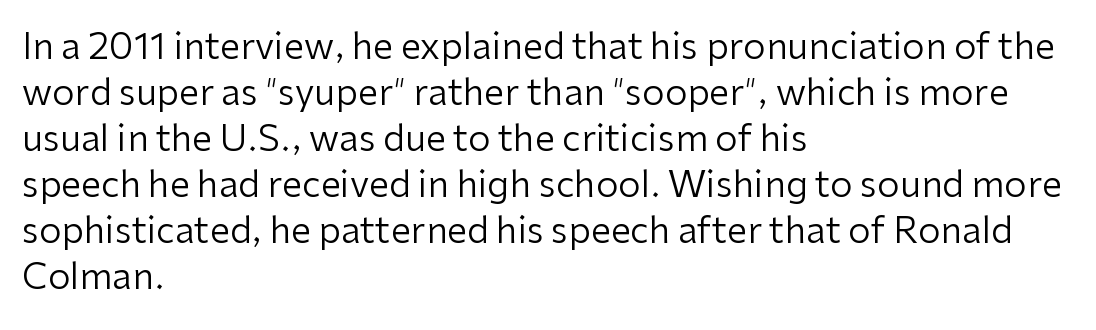
Q: Is the text bold? A: No.
Q: Is the text italic (slanted)? A: No, it is upright.
Q: Is the typeface a serif or a sans-serif typeface? A: Sans-serif.
Q: Is the text underlined? A: No.
Q: How is the paragraph aligned? A: Left-aligned.
Q: Is the spacing between letters normal or unusually wide? A: Normal.
Q: Is the spacing between lines tight, normal or loose? A: Normal.
Q: Width (condensed, normal, or wide)? A: Normal.
Q: Stroke contrast? A: Low.
Q: x-height? A: Medium.
Q: Monospaced? A: No.
